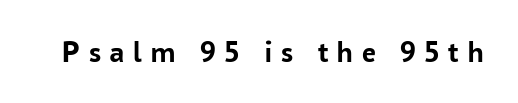
Q: Is the text bold? A: Yes.
Q: Is the text italic (slanted)? A: No, it is upright.
Q: Is the typeface a serif or a sans-serif typeface? A: Sans-serif.
Q: Is the text underlined? A: No.
Q: Is the spacing between letters normal or unusually wide? A: Unusually wide.
Q: Width (condensed, normal, or wide)? A: Normal.
Q: Stroke contrast? A: Low.
Q: x-height? A: Medium.
Q: Monospaced? A: No.
